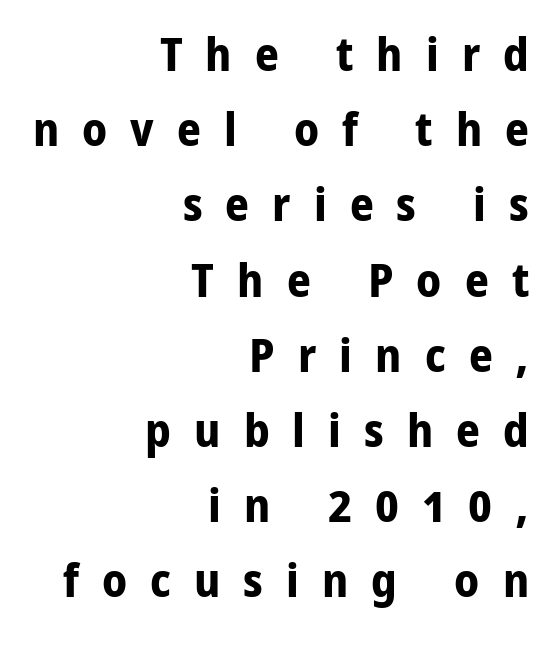
The image shows 47 px bold sans-serif type, upright; set right-aligned, normal line spacing (1.6x), unusually wide letter spacing (+0.49 em), not underlined; low stroke contrast and a medium x-height.
